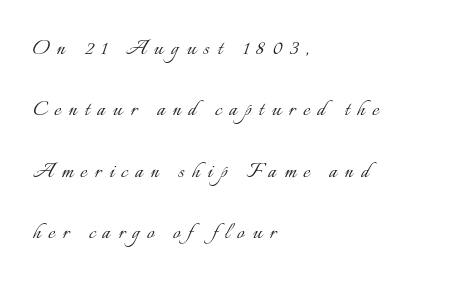
Quick note: underline off. Tracking value appears strongly positive — letters spread wide. Notice how the passage keeps a crisp vertical edge on the left only.
